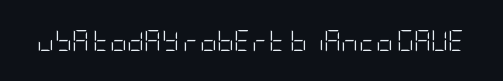
{"italic": "no", "bold": "no", "underline": "no", "letter_spacing": "normal", "letter_spacing_em": 0.0, "glyph_px": 21}
